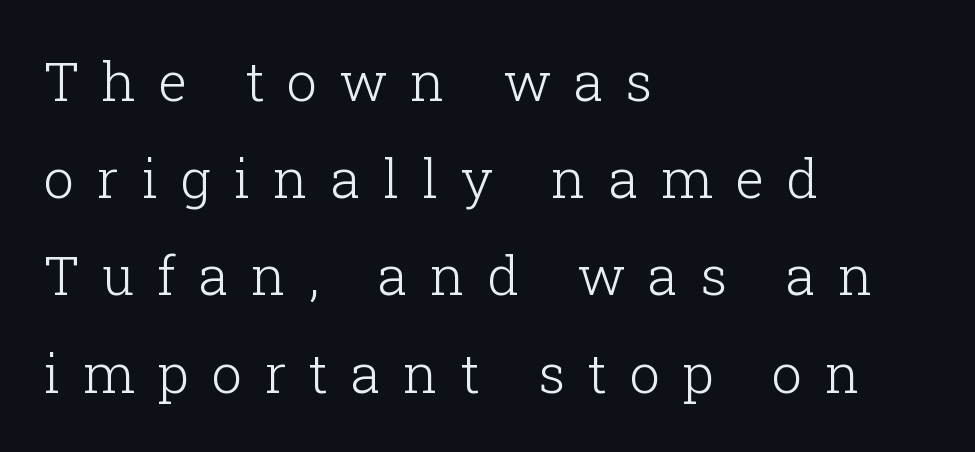
Q: Is the text bold? A: No.
Q: Is the text italic (slanted)? A: No, it is upright.
Q: Is the typeface a serif or a sans-serif typeface? A: Serif.
Q: Is the text underlined? A: No.
Q: How is the paragraph aligned? A: Left-aligned.
Q: Is the spacing between letters normal or unusually wide? A: Unusually wide.
Q: Width (condensed, normal, or wide)? A: Normal.
Q: Stroke contrast? A: Low.
Q: x-height? A: Medium.
Q: Monospaced? A: No.
